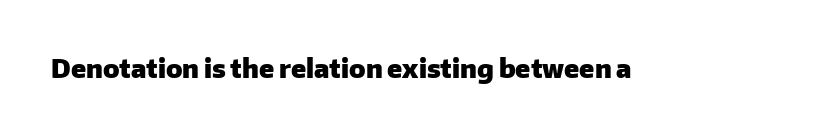
Q: Is the text bold? A: Yes.
Q: Is the text italic (slanted)? A: No, it is upright.
Q: Is the text underlined? A: No.
Q: Is the spacing between letters normal or unusually wide? A: Normal.
